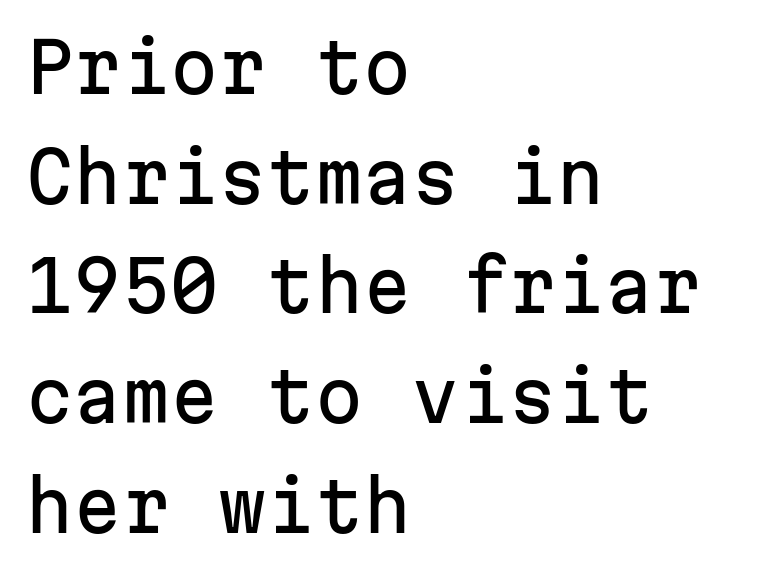
{"serif": "no", "italic": "no", "width": "normal", "stroke_contrast": "low", "x_height": "medium", "monospaced": "yes", "underline": "no", "align": "left", "line_spacing": "normal", "line_spacing_ratio": 1.59, "letter_spacing": "normal", "letter_spacing_em": 0.0, "glyph_px": 69}
